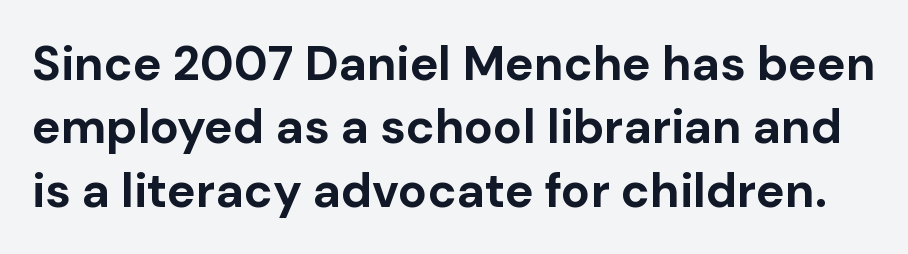
{"serif": "no", "italic": "no", "bold": "yes", "weight": "bold", "width": "normal", "stroke_contrast": "low", "x_height": "medium", "monospaced": "no", "underline": "no", "line_spacing": "normal", "line_spacing_ratio": 1.32, "letter_spacing": "normal", "letter_spacing_em": 0.0, "glyph_px": 48}
